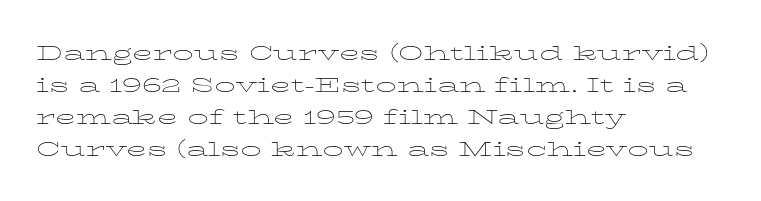
Vertical strokes here are truly vertical. The paragraph has a hard left edge and a soft right edge. The rendering uses a moderate line-height, typical for paragraphs. The cut favours lightness, reaching ordinary text weight at its darkest.
